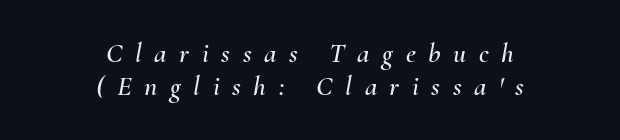
Underline: absent. The letterforms stand isolated, each surrounded by extra space. The lines are quadded center. Proportional: the letters do not fall into vertical columns. Posture: slanted.
